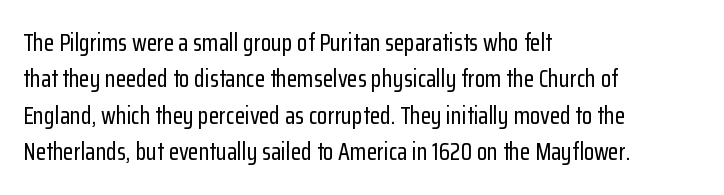
The image shows 24 px text type, upright; set left-aligned, normal line spacing (1.52x), normal letter spacing, not underlined.
